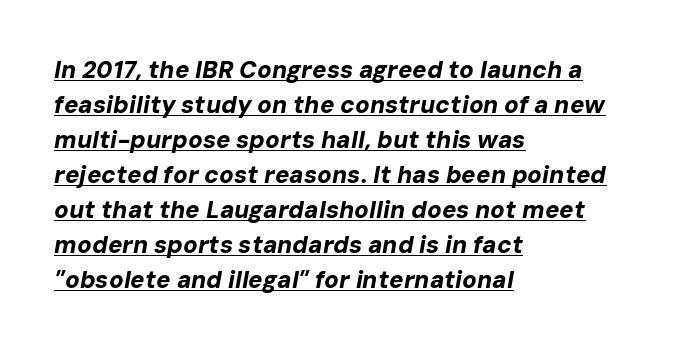
{"italic": "yes", "lean": "right", "slant_degrees": 10, "bold": "yes", "underline": "yes", "align": "left", "line_spacing": "normal", "line_spacing_ratio": 1.46, "letter_spacing": "normal", "letter_spacing_em": 0.0, "glyph_px": 24}
